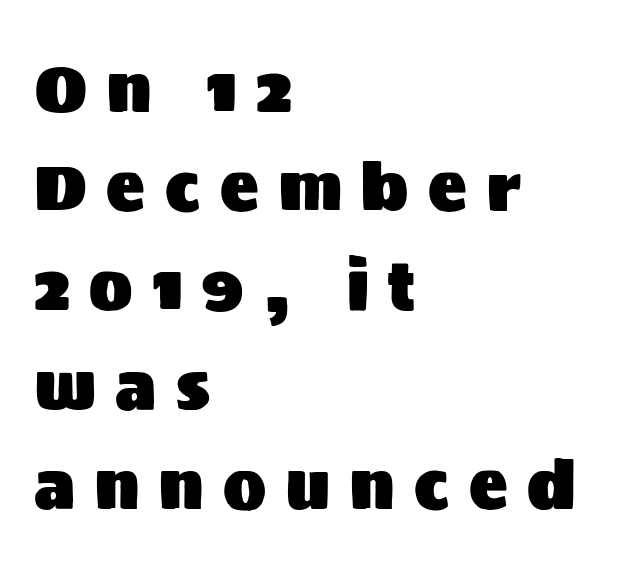
{"serif": "no", "italic": "no", "width": "normal", "stroke_contrast": "medium", "x_height": "large", "monospaced": "no", "underline": "no", "align": "left", "line_spacing": "normal", "line_spacing_ratio": 1.55, "letter_spacing": "wide", "letter_spacing_em": 0.31, "glyph_px": 64}
